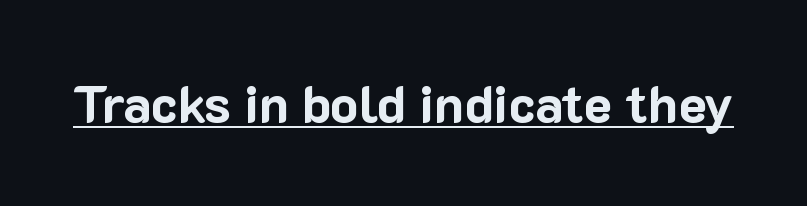
{"serif": "no", "italic": "no", "bold": "yes", "weight": "bold", "width": "normal", "stroke_contrast": "low", "x_height": "medium", "monospaced": "no", "underline": "yes", "letter_spacing": "normal", "letter_spacing_em": 0.0, "glyph_px": 52}
